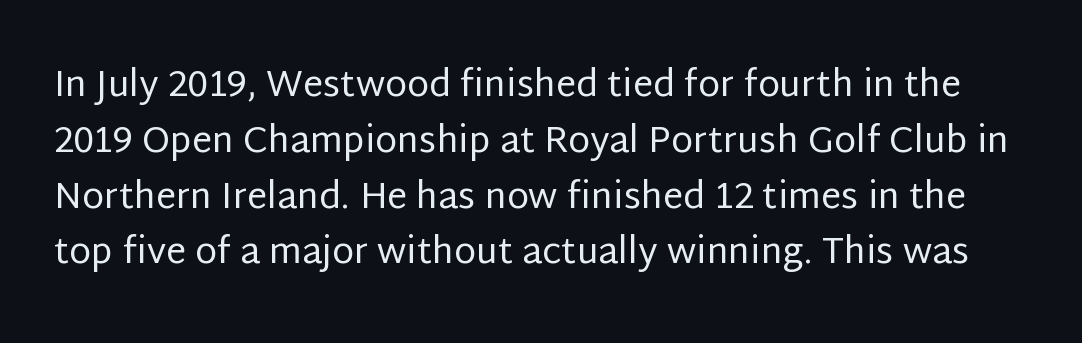
The image shows 36 px regular-weight sans-serif type, upright; set normal line spacing (1.55x), normal letter spacing, not underlined; low stroke contrast and a large x-height.
